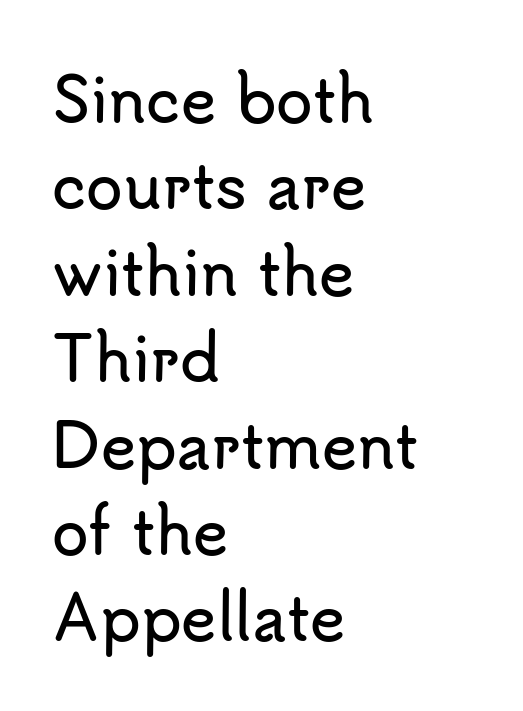
Q: Is the text italic (slanted)? A: No, it is upright.
Q: Is the typeface a serif or a sans-serif typeface? A: Sans-serif.
Q: Is the text underlined? A: No.
Q: How is the paragraph aligned? A: Left-aligned.
Q: Is the spacing between letters normal or unusually wide? A: Normal.
Q: Is the spacing between lines tight, normal or loose? A: Normal.
Q: Width (condensed, normal, or wide)? A: Normal.
Q: Stroke contrast? A: Low.
Q: x-height? A: Small.
Q: Monospaced? A: No.
